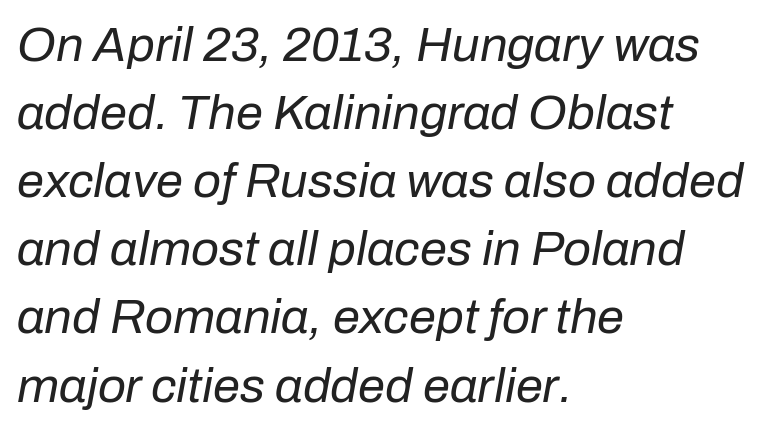
{"italic": "yes", "lean": "right", "slant_degrees": 10, "bold": "no", "weight": "regular", "width": "normal", "stroke_contrast": "low", "x_height": "medium", "monospaced": "no", "underline": "no", "align": "left", "line_spacing": "normal", "line_spacing_ratio": 1.39, "letter_spacing": "normal", "letter_spacing_em": 0.0, "glyph_px": 49}
